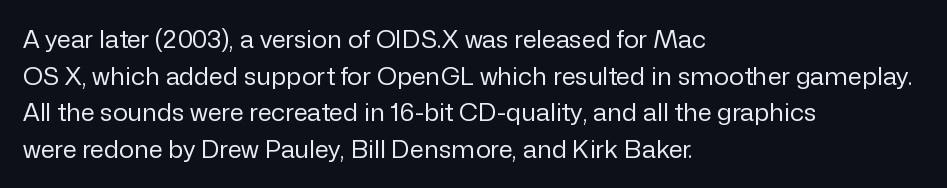
Q: Is the text bold? A: No.
Q: Is the text italic (slanted)? A: No, it is upright.
Q: Is the text underlined? A: No.
Q: How is the paragraph aligned? A: Left-aligned.
Q: Is the spacing between letters normal or unusually wide? A: Normal.
Q: Is the spacing between lines tight, normal or loose? A: Normal.
